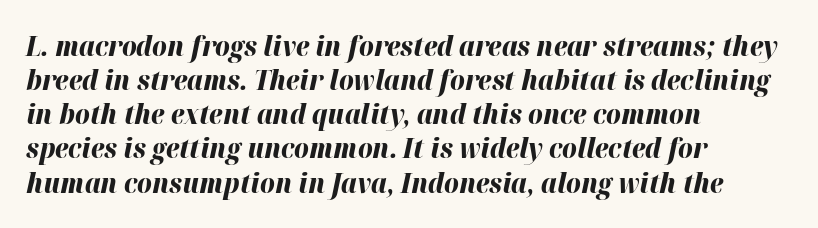
The image shows 28 px bold type, italic (leaning right); set left-aligned, line spacing 1.22x, normal letter spacing, not underlined; high stroke contrast and a medium x-height.
